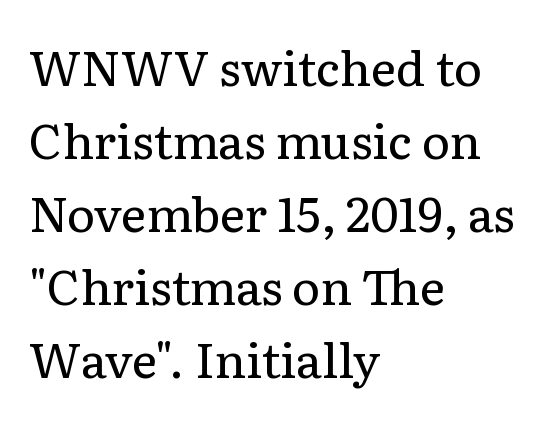
The image shows 48 px regular-weight serif type, upright; set left-aligned, normal line spacing (1.52x), normal letter spacing, not underlined; low stroke contrast and a medium x-height.
